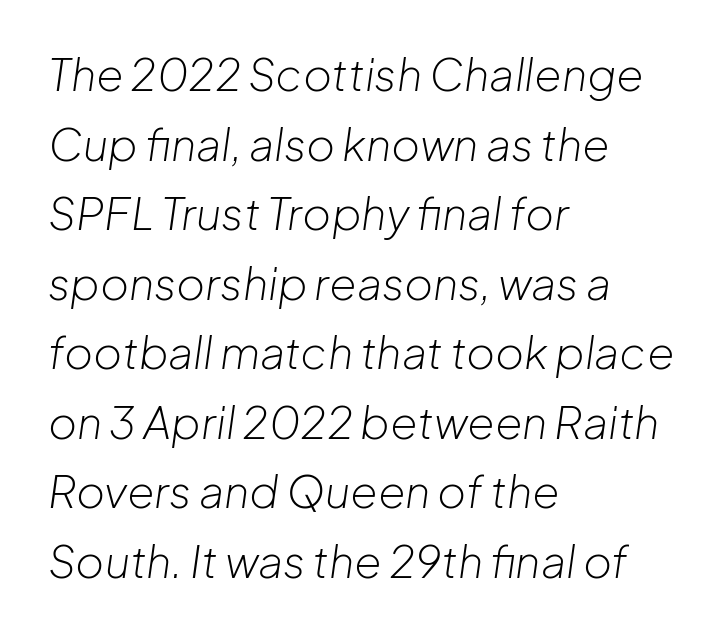
{"italic": "yes", "lean": "right", "slant_degrees": 8, "bold": "no", "weight": "light", "width": "normal", "stroke_contrast": "low", "x_height": "medium", "monospaced": "no", "underline": "no", "align": "left", "line_spacing": "normal", "line_spacing_ratio": 1.58, "letter_spacing": "normal", "letter_spacing_em": 0.0, "glyph_px": 44}
